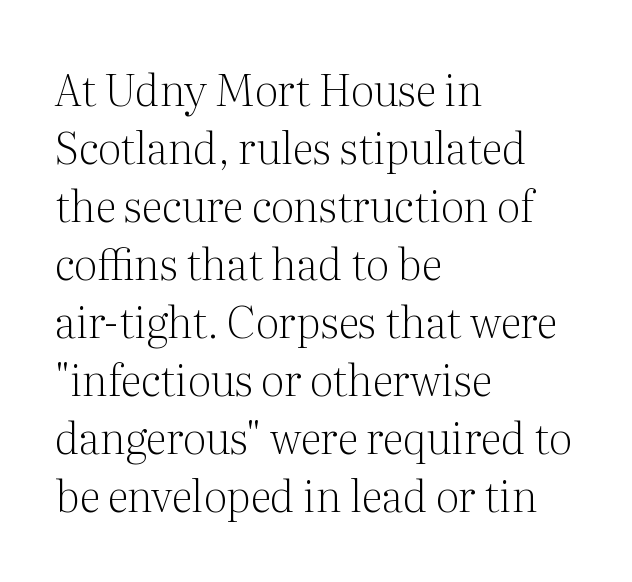
{"serif": "yes", "italic": "no", "bold": "no", "weight": "light", "width": "normal", "stroke_contrast": "medium", "x_height": "medium", "monospaced": "no", "underline": "no", "align": "left", "line_spacing": "normal", "line_spacing_ratio": 1.35, "letter_spacing": "normal", "letter_spacing_em": 0.0, "glyph_px": 43}
